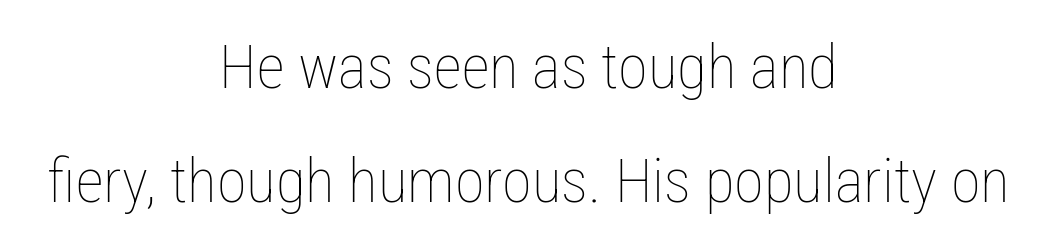
{"italic": "no", "bold": "no", "weight": "thin", "width": "condensed", "stroke_contrast": "low", "x_height": "medium", "monospaced": "no", "underline": "no", "align": "center", "line_spacing_ratio": 1.87, "letter_spacing": "normal", "letter_spacing_em": 0.0, "glyph_px": 61}
